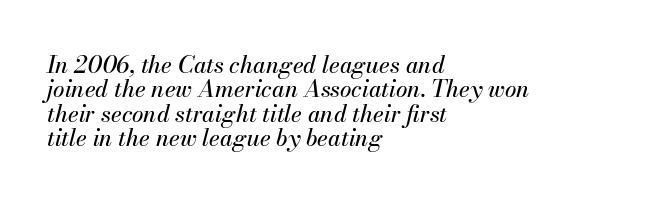
{"italic": "yes", "lean": "right", "slant_degrees": 13, "underline": "no", "align": "left", "line_spacing": "tight", "line_spacing_ratio": 1.06, "letter_spacing": "normal", "letter_spacing_em": 0.0, "glyph_px": 23}
